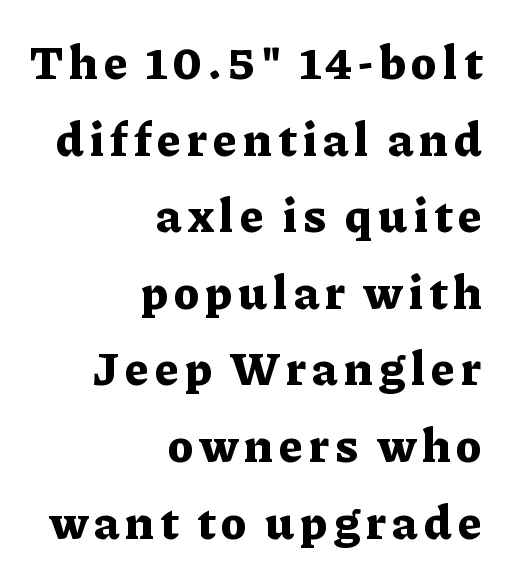
Character widths vary here, with narrow letters taking less room than wide ones. Every character sits straight up, as roman type does. One glance says typical: line gaps are just what's usual. Letters rest on an invisible, unmarked baseline. Is the type bold? Yes — the strokes are clearly thick and heavy.
